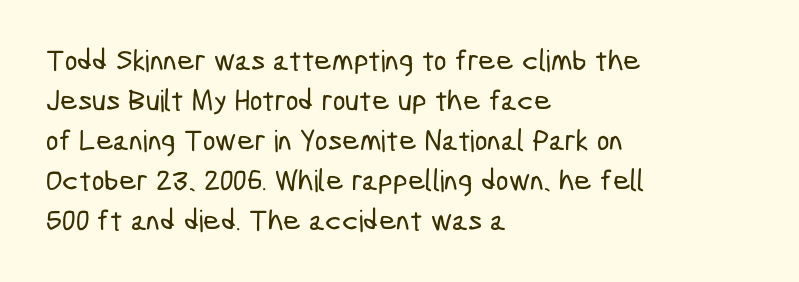
These lines are rendered in a variable-pitch font. Layout note: lines flush left. The passage shown has conventional tracking throughout. Does the type have serifs? No, each stem ends abruptly. A normal amount of white space separates one row of letters from the next.
